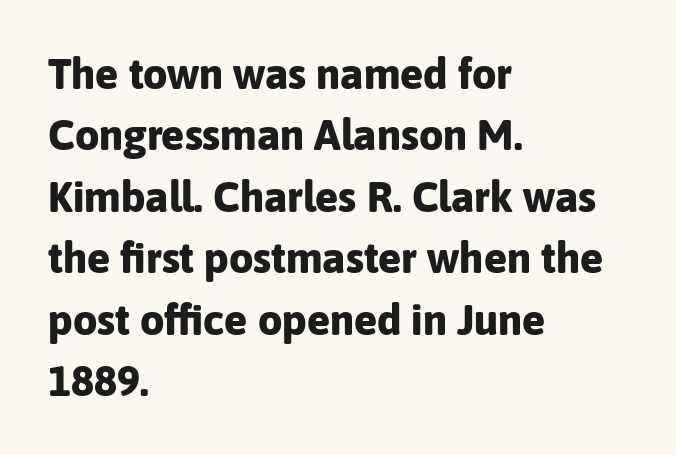
The image shows 43 px bold sans-serif type, upright; set left-aligned, normal line spacing (1.43x), normal letter spacing, not underlined; low stroke contrast and a medium x-height.
